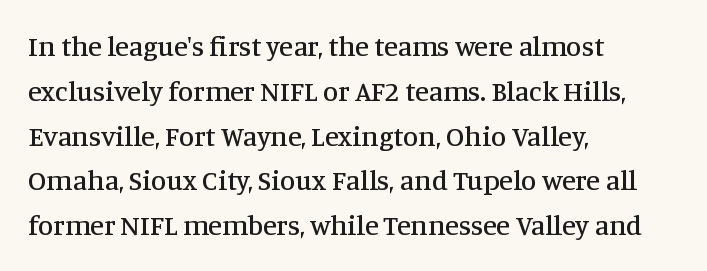
The image shows 28 px serif type, upright; set left-aligned, normal line spacing (1.6x), normal letter spacing, not underlined; medium stroke contrast and a large x-height.
